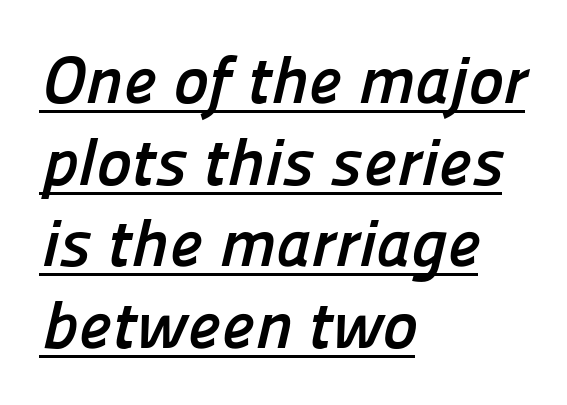
The image shows 67 px semibold sans-serif type; set left-aligned, line spacing 1.22x, normal letter spacing, underlined; low stroke contrast and a medium x-height.
